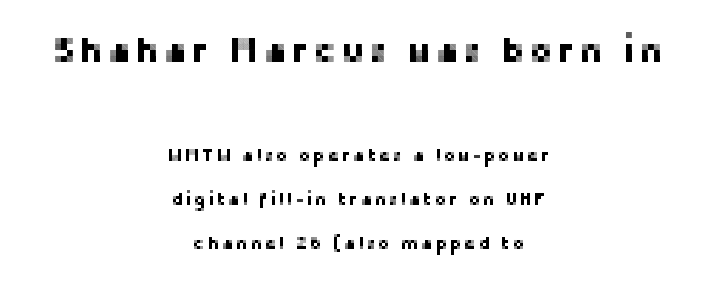
Q: Is the text italic (slanted)? A: No, it is upright.
Q: Is the typeface a serif or a sans-serif typeface? A: Sans-serif.
Q: Is the text underlined? A: No.
Q: How is the paragraph aligned? A: Centered.
Q: Is the spacing between lines tight, normal or loose? A: Loose.
Q: Which block of text is set in a larger size, the first (top) or the second (bottom)? A: The first (top) one.
Q: Width (condensed, normal, or wide)? A: Normal.
Q: Stroke contrast? A: Low.
Q: x-height? A: Medium.
Q: Monospaced? A: No.
